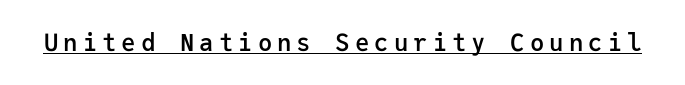
Tracking value appears strongly positive — letters spread wide. Vertical strokes here are truly vertical. Is there an underline? Yes — a line sits under the letters. The glyphs have the mass of a demibold cut, below bold.
